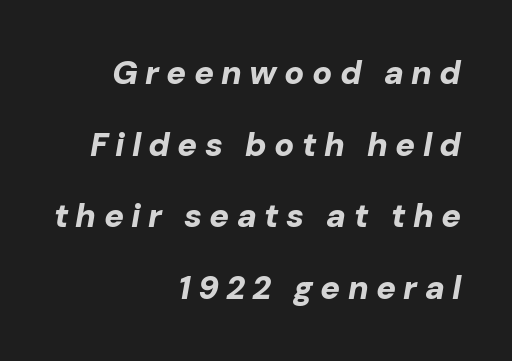
{"italic": "yes", "lean": "right", "slant_degrees": 10, "bold": "yes", "weight": "bold", "width": "normal", "stroke_contrast": "low", "x_height": "medium", "monospaced": "no", "underline": "no", "align": "right", "line_spacing": "loose", "line_spacing_ratio": 2.17, "letter_spacing": "wide", "letter_spacing_em": 0.22, "glyph_px": 33}
